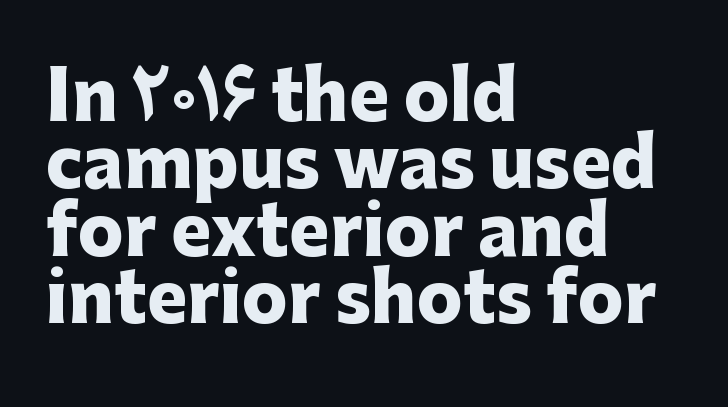
{"serif": "no", "italic": "no", "bold": "yes", "weight": "heavy", "width": "normal", "stroke_contrast": "low", "x_height": "medium", "monospaced": "no", "underline": "no", "align": "left", "line_spacing": "tight", "line_spacing_ratio": 0.99, "letter_spacing": "normal", "letter_spacing_em": 0.0, "glyph_px": 68}
